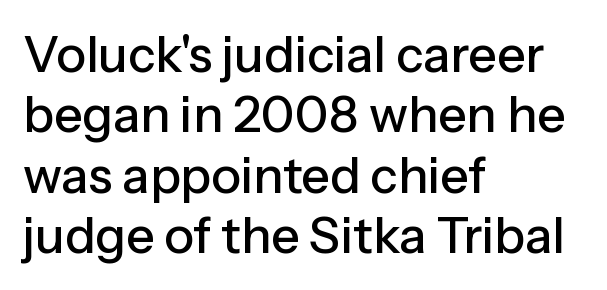
{"serif": "no", "italic": "no", "width": "normal", "stroke_contrast": "low", "x_height": "medium", "monospaced": "no", "underline": "no", "align": "left", "line_spacing_ratio": 1.21, "letter_spacing": "normal", "letter_spacing_em": 0.0, "glyph_px": 50}
